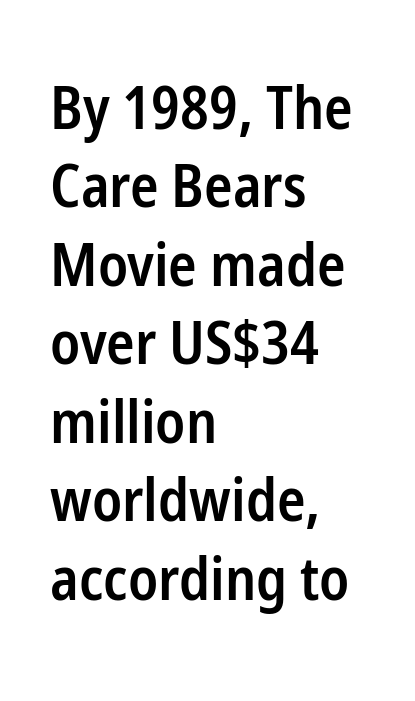
{"serif": "no", "italic": "no", "bold": "semi", "weight": "semibold", "width": "condensed", "stroke_contrast": "low", "x_height": "medium", "monospaced": "no", "underline": "no", "align": "left", "line_spacing": "normal", "line_spacing_ratio": 1.33, "letter_spacing": "normal", "letter_spacing_em": 0.0, "glyph_px": 59}
